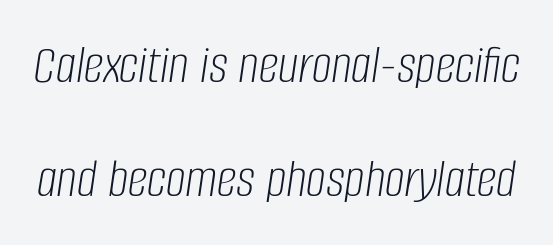
Note the varied advance widths — an 'i' is clearly narrower than an 'm'. Leading is clearly above the norm, producing a sparse column. Is the type slanted? Yes — the strokes lean at a clear angle. Underlining? Definitely not there.
